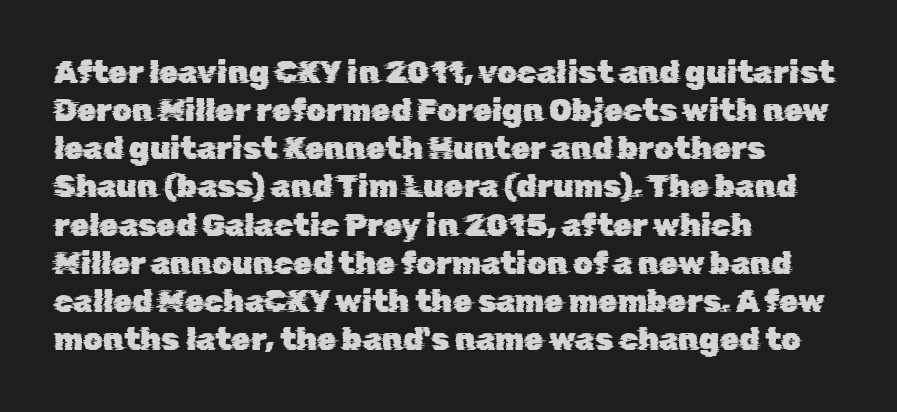
Q: Is the typeface a serif or a sans-serif typeface? A: Sans-serif.
Q: Is the text underlined? A: No.
Q: How is the paragraph aligned? A: Left-aligned.
Q: Is the spacing between letters normal or unusually wide? A: Normal.
Q: Width (condensed, normal, or wide)? A: Normal.
Q: Stroke contrast? A: Low.
Q: x-height? A: Medium.
Q: Monospaced? A: No.
